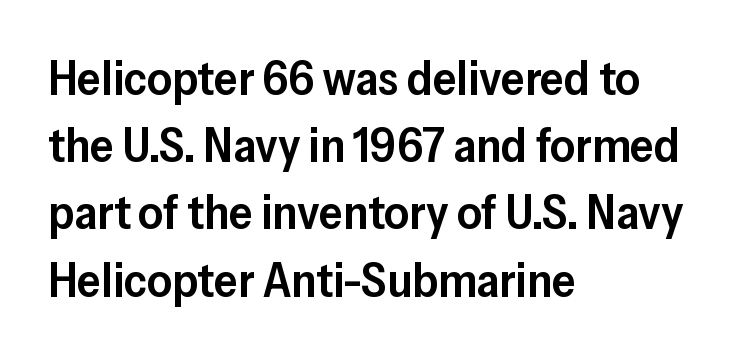
{"serif": "no", "italic": "no", "bold": "semi", "weight": "semibold", "width": "normal", "stroke_contrast": "low", "x_height": "medium", "monospaced": "no", "underline": "no", "align": "left", "line_spacing": "normal", "line_spacing_ratio": 1.4, "letter_spacing": "normal", "letter_spacing_em": 0.0, "glyph_px": 48}
